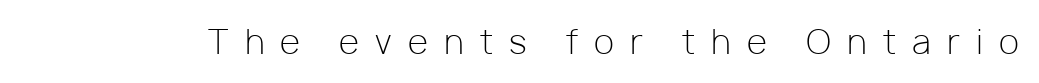
The image shows 33 px light sans-serif type, upright; set unusually wide letter spacing (+0.49 em), not underlined; low stroke contrast and a medium x-height.
